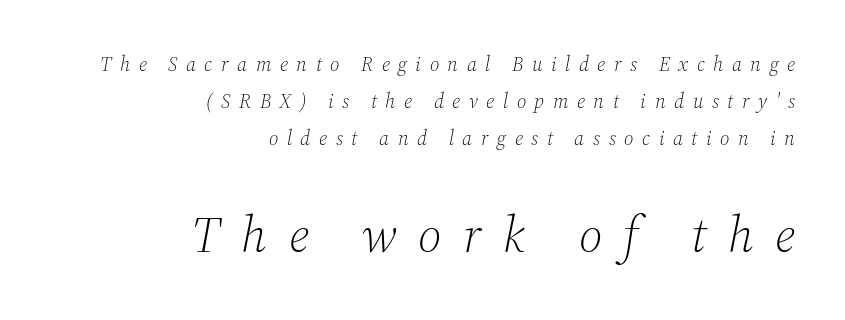
Q: Is the text bold? A: No.
Q: Is the text italic (slanted)? A: Yes, it leans right by about 12 degrees.
Q: Is the typeface a serif or a sans-serif typeface? A: Serif.
Q: Is the text underlined? A: No.
Q: How is the paragraph aligned? A: Right-aligned.
Q: Is the spacing between letters normal or unusually wide? A: Unusually wide.
Q: Which block of text is set in a larger size, the first (top) or the second (bottom)? A: The second (bottom) one.
Q: Width (condensed, normal, or wide)? A: Normal.
Q: Stroke contrast? A: Medium.
Q: x-height? A: Medium.
Q: Monospaced? A: No.
